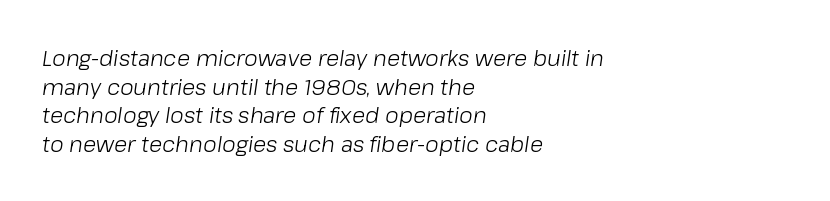
Q: Is the text bold? A: No.
Q: Is the text italic (slanted)? A: Yes, it leans right by about 8 degrees.
Q: Is the text underlined? A: No.
Q: How is the paragraph aligned? A: Left-aligned.
Q: Is the spacing between letters normal or unusually wide? A: Normal.
Q: Is the spacing between lines tight, normal or loose? A: Normal.
